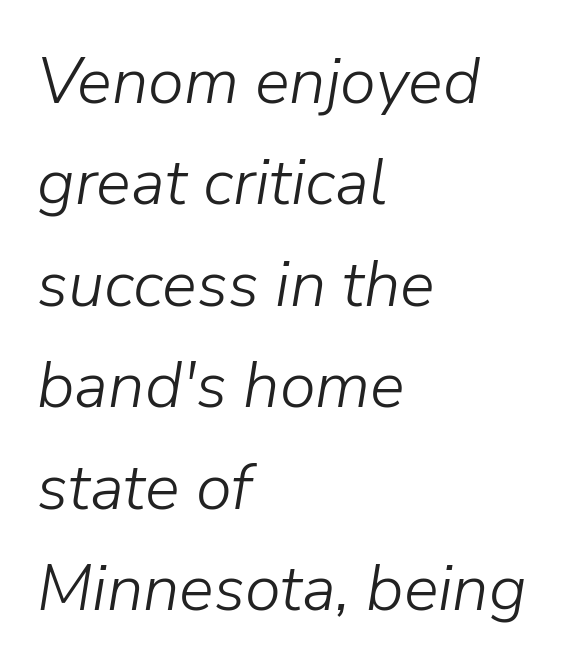
Think of a printed novel: that variable character pitch is what you see here. This sample uses plain, unmodified letter spacing. A student would call this left alignment; a typographer would say flush left, rag right. Yep, that's italic — everything's leaning. The zone under the glyphs is completely vacant.
